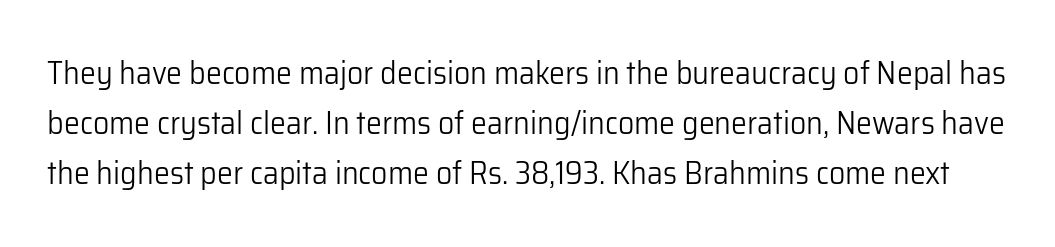
Q: Is the text bold? A: No.
Q: Is the text italic (slanted)? A: No, it is upright.
Q: Is the typeface a serif or a sans-serif typeface? A: Sans-serif.
Q: Is the text underlined? A: No.
Q: Is the spacing between letters normal or unusually wide? A: Normal.
Q: Is the spacing between lines tight, normal or loose? A: Normal.
Q: Width (condensed, normal, or wide)? A: Normal.
Q: Stroke contrast? A: Low.
Q: x-height? A: Medium.
Q: Monospaced? A: No.
